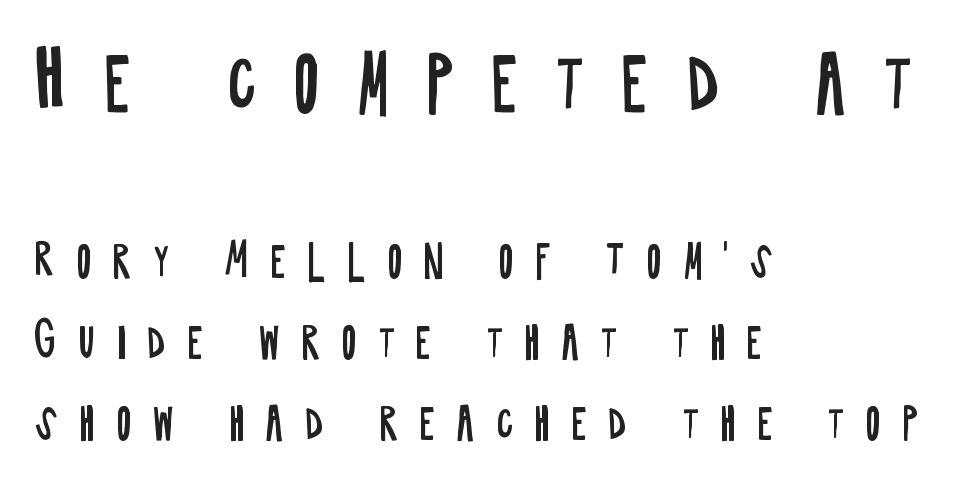
Leading is clearly above the norm, producing a sparse column. The passage shown is typed in a proportional face where columns would drift. Which chunk is bigger? The first one — the top block dwarfs the bottom. Each row of text sits above clean, open space. Words appear elongated and porous because spacing is wide.
